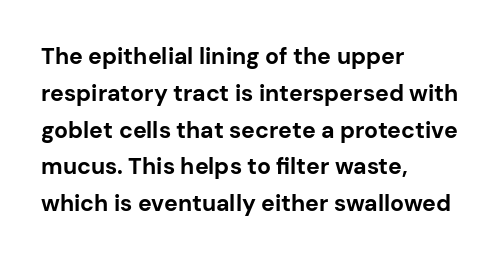
Q: Is the text bold? A: Yes.
Q: Is the text italic (slanted)? A: No, it is upright.
Q: Is the text underlined? A: No.
Q: How is the paragraph aligned? A: Left-aligned.
Q: Is the spacing between letters normal or unusually wide? A: Normal.
Q: Is the spacing between lines tight, normal or loose? A: Normal.
